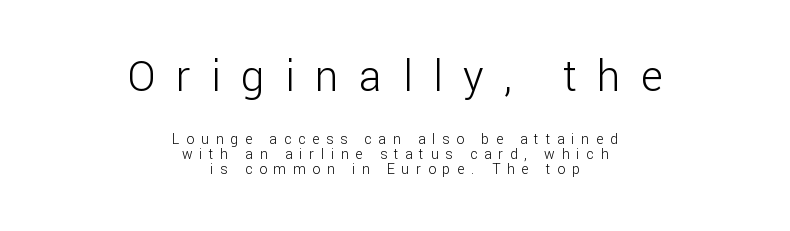
The image shows 42 px light sans-serif type, upright; set centered, tight line spacing (1.08x), unusually wide letter spacing (+0.49 em), not underlined; the first (top) block is 3.0x larger; low stroke contrast and a medium x-height.
